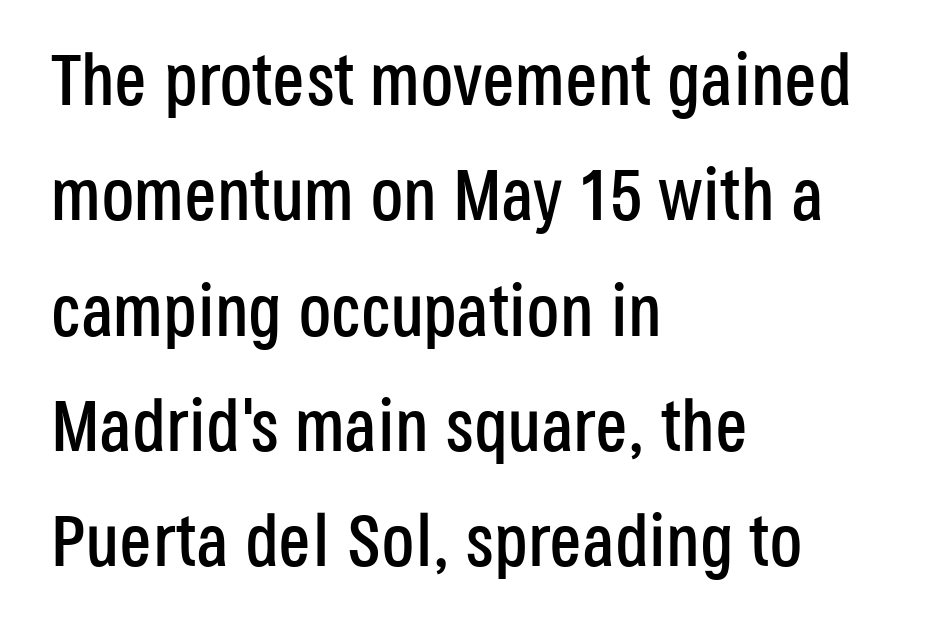
{"serif": "no", "italic": "no", "width": "condensed", "stroke_contrast": "low", "x_height": "large", "monospaced": "no", "underline": "no", "align": "left", "line_spacing": "normal", "line_spacing_ratio": 1.58, "letter_spacing": "normal", "letter_spacing_em": 0.0, "glyph_px": 73}
